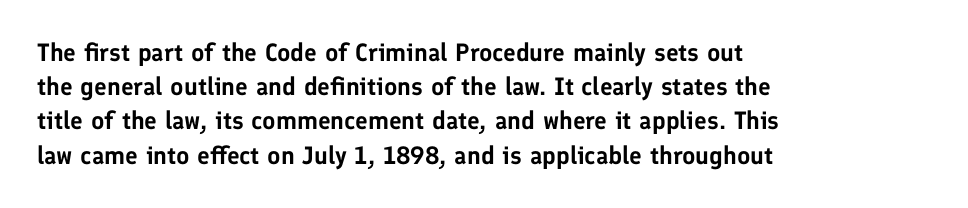
The lettering holds an erect, upright posture throughout. Nobody drew a line under any word here. This rendering uses left alignment, leaving the right contour irregular. Each new line begins a customary step beneath the previous one. Students, note that the glyphs here touch the page at normal intervals.
